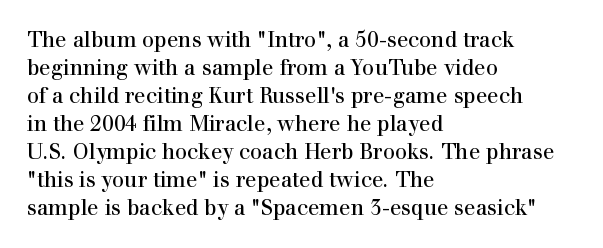
{"italic": "no", "underline": "no", "align": "left", "line_spacing": "normal", "line_spacing_ratio": 1.33, "letter_spacing": "normal", "letter_spacing_em": 0.0, "glyph_px": 21}
